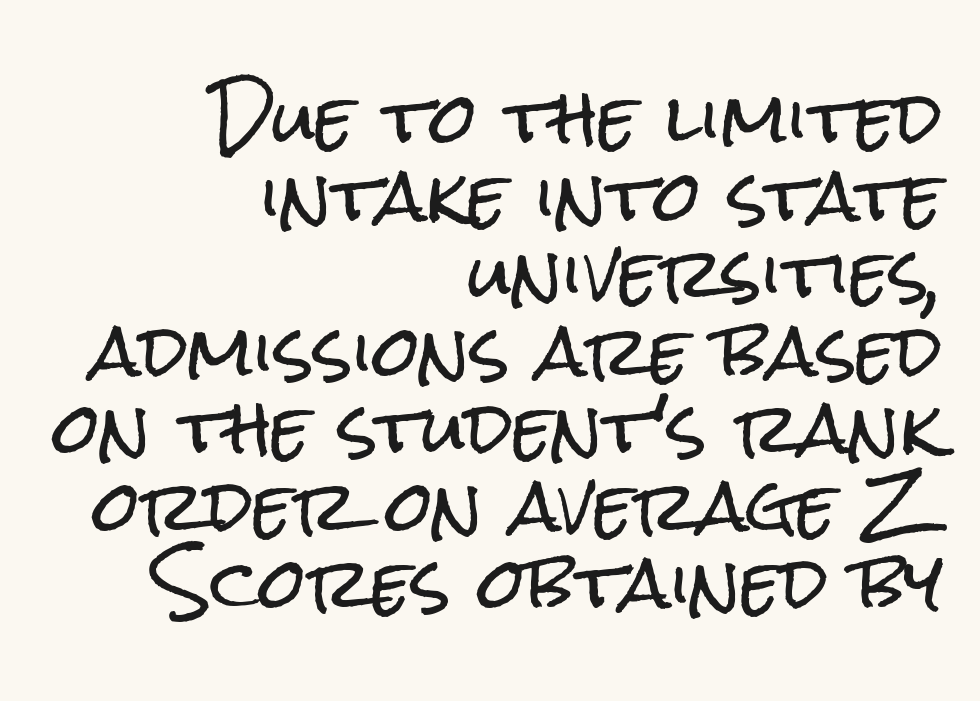
Q: Is the text italic (slanted)? A: No, it is upright.
Q: Is the typeface a serif or a sans-serif typeface? A: Sans-serif.
Q: Is the text underlined? A: No.
Q: How is the paragraph aligned? A: Right-aligned.
Q: Is the spacing between letters normal or unusually wide? A: Normal.
Q: Is the spacing between lines tight, normal or loose? A: Tight.
Q: Width (condensed, normal, or wide)? A: Condensed.
Q: Stroke contrast? A: Low.
Q: x-height? A: Medium.
Q: Monospaced? A: No.
